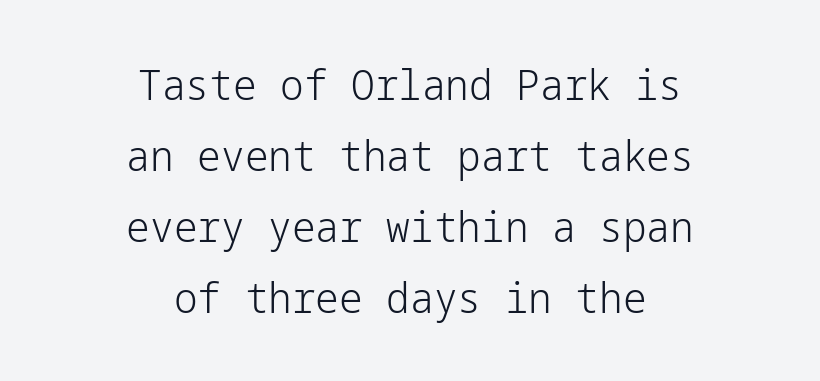
Q: Is the text bold? A: No.
Q: Is the text italic (slanted)? A: No, it is upright.
Q: Is the typeface a serif or a sans-serif typeface? A: Sans-serif.
Q: Is the text underlined? A: No.
Q: How is the paragraph aligned? A: Centered.
Q: Is the spacing between letters normal or unusually wide? A: Normal.
Q: Is the spacing between lines tight, normal or loose? A: Normal.
Q: Width (condensed, normal, or wide)? A: Normal.
Q: Stroke contrast? A: Low.
Q: x-height? A: Medium.
